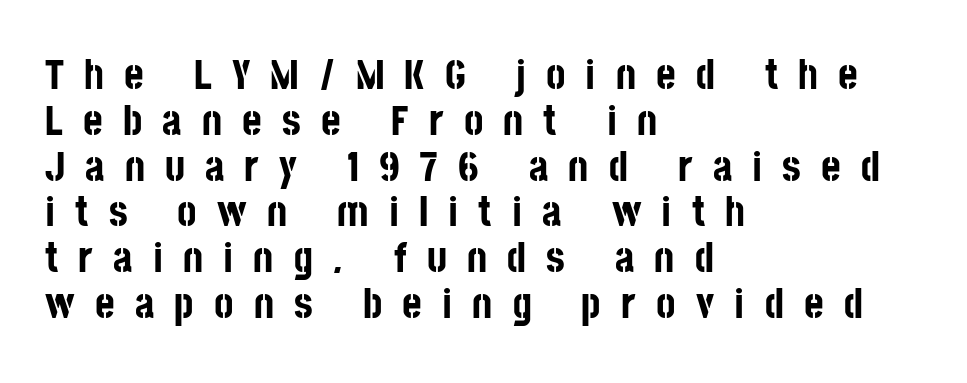
Q: Is the text bold? A: Yes.
Q: Is the text italic (slanted)? A: No, it is upright.
Q: Is the typeface a serif or a sans-serif typeface? A: Sans-serif.
Q: Is the text underlined? A: No.
Q: How is the paragraph aligned? A: Left-aligned.
Q: Is the spacing between letters normal or unusually wide? A: Unusually wide.
Q: Is the spacing between lines tight, normal or loose? A: Tight.
Q: Width (condensed, normal, or wide)? A: Condensed.
Q: Stroke contrast? A: Low.
Q: x-height? A: Large.
Q: Monospaced? A: No.
